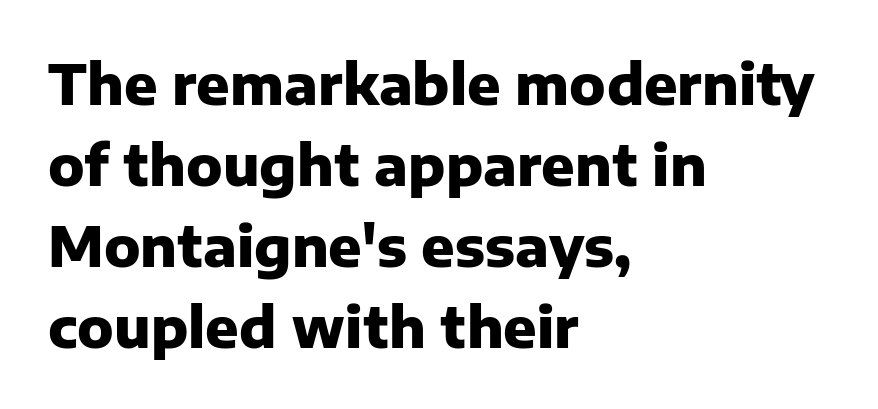
The paragraph shown leans on its left margin. Posture: upright roman. Honestly, there is no underline to notice here at all. The letters carry no serifs — their stems end cleanly without finishing strokes. The vertical gap from one line to the next is medium. Each letter keeps its own natural width here, so spacing adapts to shape.
